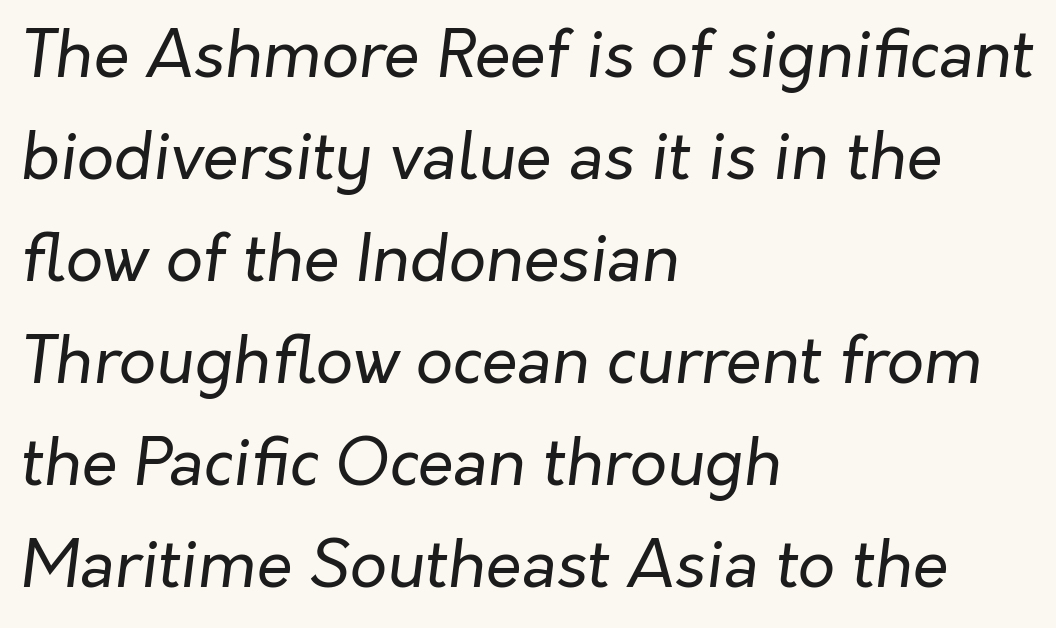
Q: Is the text bold? A: No.
Q: Is the text italic (slanted)? A: Yes, it leans right by about 7 degrees.
Q: Is the text underlined? A: No.
Q: How is the paragraph aligned? A: Left-aligned.
Q: Is the spacing between letters normal or unusually wide? A: Normal.
Q: Is the spacing between lines tight, normal or loose? A: Normal.
Q: Width (condensed, normal, or wide)? A: Normal.
Q: Stroke contrast? A: Low.
Q: x-height? A: Medium.
Q: Monospaced? A: No.
